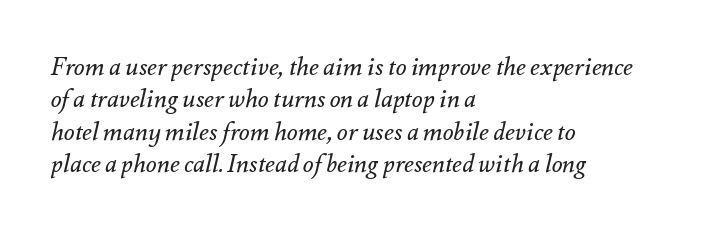
The image shows 25 px text type, italic (leaning right); set left-aligned, normal line spacing (1.3x), normal letter spacing, not underlined.
